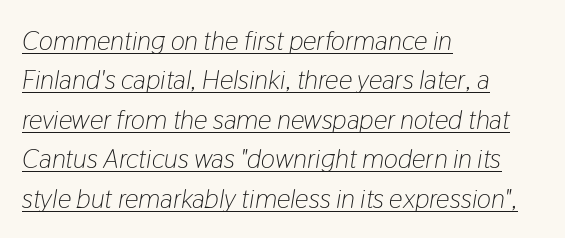
Q: Is the text bold? A: No.
Q: Is the text italic (slanted)? A: Yes, it leans right by about 9 degrees.
Q: Is the text underlined? A: Yes.
Q: How is the paragraph aligned? A: Left-aligned.
Q: Is the spacing between letters normal or unusually wide? A: Normal.
Q: Is the spacing between lines tight, normal or loose? A: Normal.
